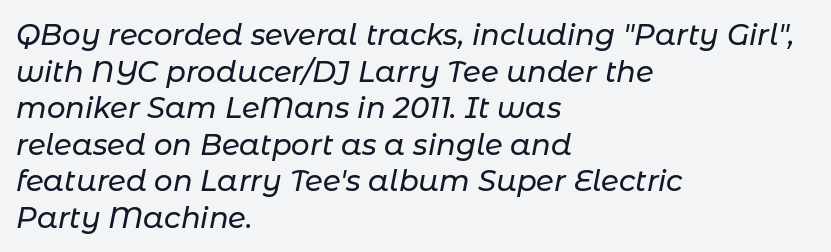
The image shows 29 px text type, italic (leaning right); set left-aligned, normal line spacing (1.26x), normal letter spacing, not underlined; low stroke contrast and a medium x-height.
